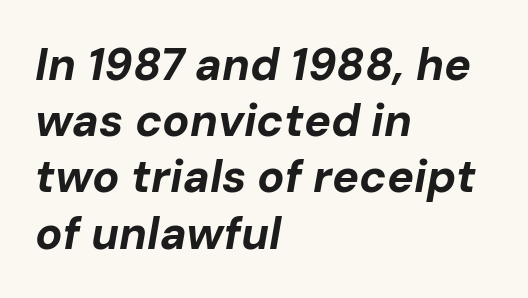
This block has exactly the height ordinary leading produces. The glyphs have the mass of a bold cut. Nothing unusual about the tracking: characters are spaced as the font intends. Character widths vary here, with narrow letters taking less room than wide ones.
